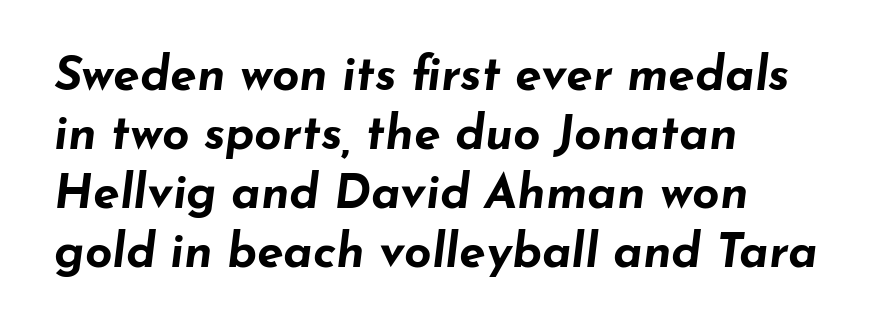
Q: Is the text bold? A: Yes.
Q: Is the text italic (slanted)? A: Yes, it leans right by about 7 degrees.
Q: Is the text underlined? A: No.
Q: How is the paragraph aligned? A: Left-aligned.
Q: Is the spacing between letters normal or unusually wide? A: Normal.
Q: Width (condensed, normal, or wide)? A: Wide.
Q: Stroke contrast? A: Low.
Q: x-height? A: Small.
Q: Monospaced? A: No.
